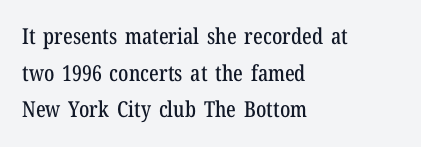
{"italic": "no", "underline": "no", "align": "left", "line_spacing": "normal", "line_spacing_ratio": 1.67, "letter_spacing": "normal", "letter_spacing_em": 0.0, "glyph_px": 22}
